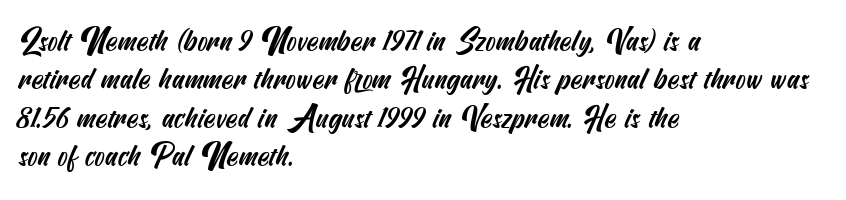
Q: Is the typeface a serif or a sans-serif typeface? A: Sans-serif.
Q: Is the text underlined? A: No.
Q: How is the paragraph aligned? A: Left-aligned.
Q: Is the spacing between letters normal or unusually wide? A: Normal.
Q: Is the spacing between lines tight, normal or loose? A: Normal.
Q: Width (condensed, normal, or wide)? A: Condensed.
Q: Stroke contrast? A: Medium.
Q: x-height? A: Small.
